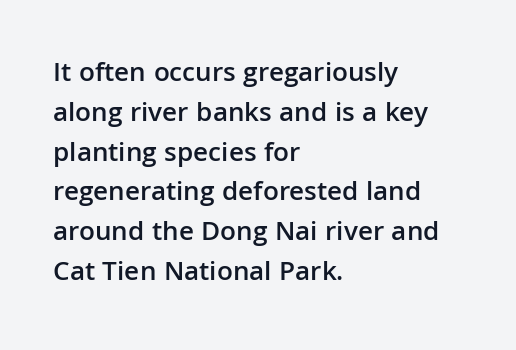
The image shows 28 px semibold sans-serif type, upright; set left-aligned, normal line spacing (1.42x), normal letter spacing, not underlined; low stroke contrast and a medium x-height.
